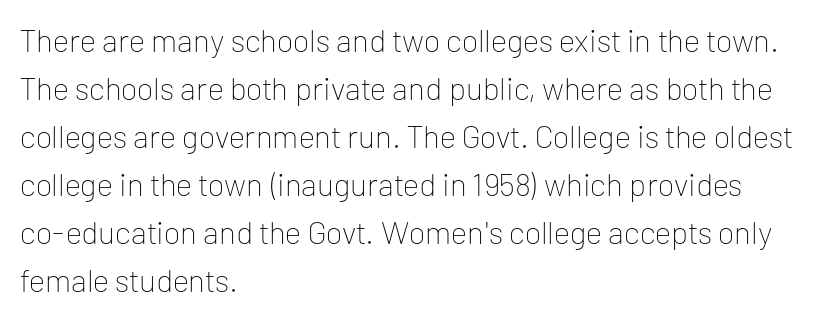
The image shows 32 px thin sans-serif type, upright; set left-aligned, normal line spacing (1.5x), normal letter spacing, not underlined; low stroke contrast and a medium x-height.
